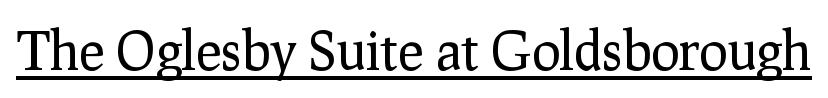
{"serif": "yes", "italic": "no", "bold": "no", "weight": "regular", "width": "normal", "stroke_contrast": "low", "x_height": "medium", "monospaced": "no", "underline": "yes", "letter_spacing": "normal", "letter_spacing_em": 0.0, "glyph_px": 53}
